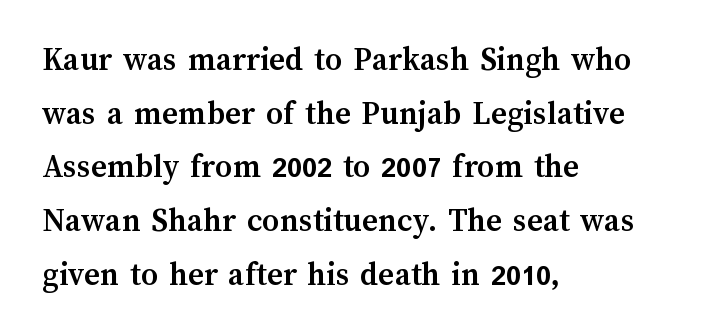
The image shows 34 px semibold type, upright; set left-aligned, normal line spacing (1.58x), normal letter spacing, not underlined; medium stroke contrast and a medium x-height.
